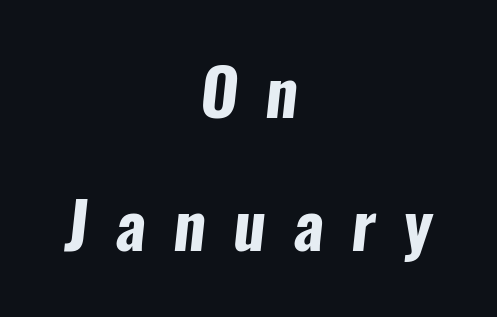
Check where the strokes stop: nothing finishes them off — pure sans. Here the designer chose a conventional face with non-uniform glyph widths. Each line is balanced around a shared central axis. The passage shown stacks its lines with a broad gap. Summary of weight: heavy, a full bold. Students, note that the glyphs here are deliberately spaced far apart.
